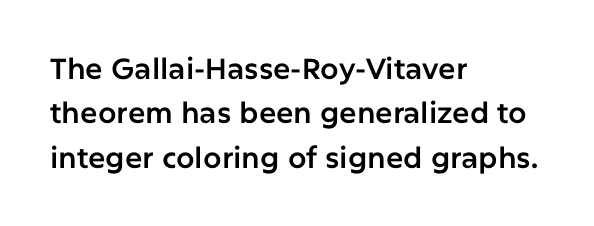
Q: Is the text italic (slanted)? A: No, it is upright.
Q: Is the typeface a serif or a sans-serif typeface? A: Sans-serif.
Q: Is the text underlined? A: No.
Q: How is the paragraph aligned? A: Left-aligned.
Q: Is the spacing between letters normal or unusually wide? A: Normal.
Q: Is the spacing between lines tight, normal or loose? A: Normal.
Q: Width (condensed, normal, or wide)? A: Normal.
Q: Stroke contrast? A: Low.
Q: x-height? A: Medium.
Q: Monospaced? A: No.
